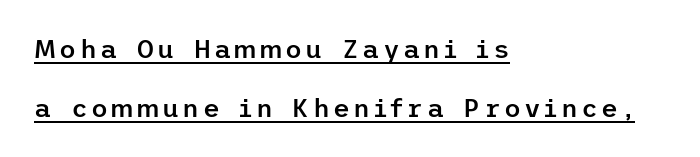
Q: Is the text bold? A: Semi-bold.
Q: Is the text italic (slanted)? A: No, it is upright.
Q: Is the text underlined? A: Yes.
Q: How is the paragraph aligned? A: Left-aligned.
Q: Is the spacing between lines tight, normal or loose? A: Loose.
